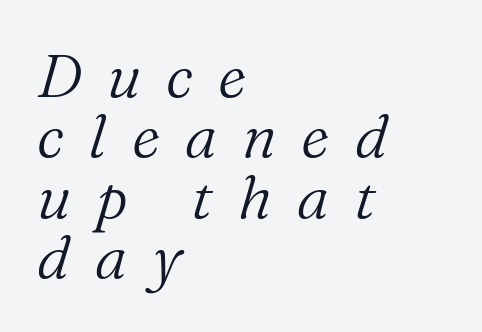
The image shows 61 px light serif type, italic (leaning right); set left-aligned, tight line spacing (0.99x), unusually wide letter spacing (+0.41 em), not underlined; medium stroke contrast and a medium x-height.
